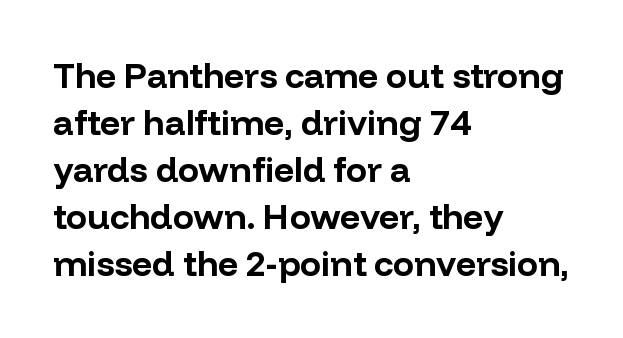
{"serif": "no", "italic": "no", "bold": "yes", "weight": "bold", "width": "normal", "stroke_contrast": "low", "x_height": "medium", "monospaced": "no", "underline": "no", "align": "left", "line_spacing": "normal", "line_spacing_ratio": 1.34, "letter_spacing": "normal", "letter_spacing_em": 0.0, "glyph_px": 35}
